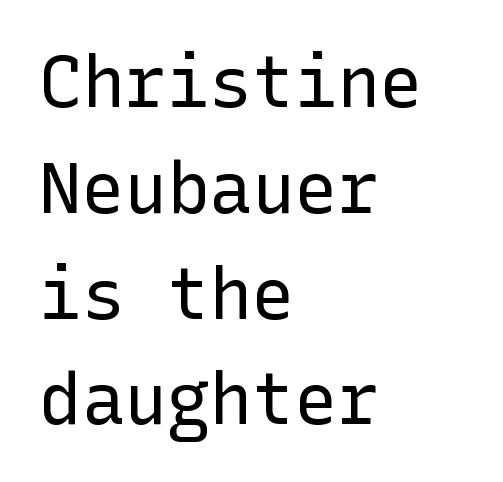
Q: Is the text bold? A: No.
Q: Is the text italic (slanted)? A: No, it is upright.
Q: Is the typeface a serif or a sans-serif typeface? A: Sans-serif.
Q: Is the text underlined? A: No.
Q: How is the paragraph aligned? A: Left-aligned.
Q: Is the spacing between letters normal or unusually wide? A: Normal.
Q: Is the spacing between lines tight, normal or loose? A: Normal.
Q: Width (condensed, normal, or wide)? A: Normal.
Q: Stroke contrast? A: Low.
Q: x-height? A: Medium.
